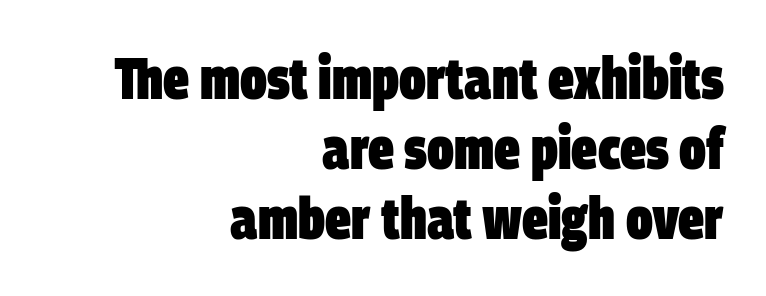
Q: Is the text bold? A: Yes.
Q: Is the typeface a serif or a sans-serif typeface? A: Sans-serif.
Q: Is the text underlined? A: No.
Q: How is the paragraph aligned? A: Right-aligned.
Q: Is the spacing between letters normal or unusually wide? A: Normal.
Q: Width (condensed, normal, or wide)? A: Condensed.
Q: Stroke contrast? A: Low.
Q: x-height? A: Large.
Q: Monospaced? A: No.
